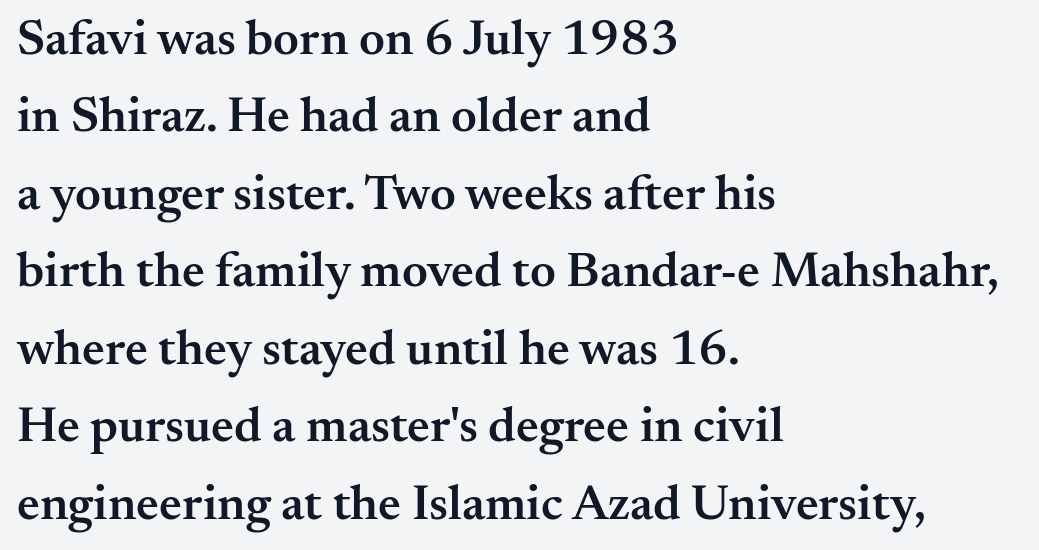
The image shows 50 px semibold serif type, upright; set left-aligned, normal line spacing (1.55x), normal letter spacing, not underlined; medium stroke contrast and a small x-height.
